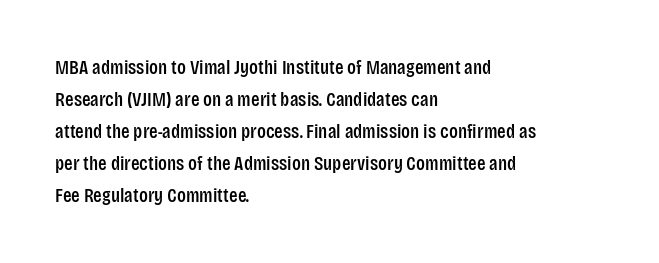
Q: Is the text italic (slanted)? A: No, it is upright.
Q: Is the text underlined? A: No.
Q: How is the paragraph aligned? A: Left-aligned.
Q: Is the spacing between letters normal or unusually wide? A: Normal.
Q: Is the spacing between lines tight, normal or loose? A: Normal.
